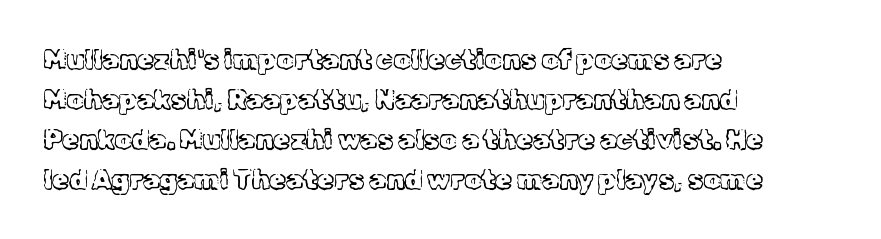
The image shows 27 px text type, upright; set left-aligned, normal line spacing (1.48x), normal letter spacing, not underlined.
